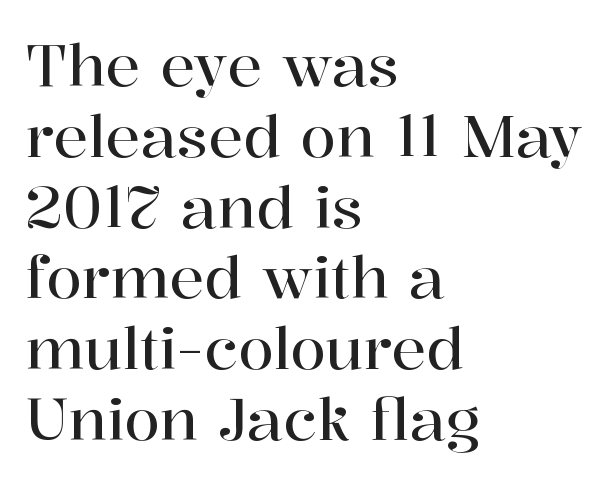
{"serif": "yes", "italic": "no", "width": "normal", "stroke_contrast": "high", "x_height": "medium", "monospaced": "no", "underline": "no", "align": "left", "line_spacing_ratio": 1.22, "letter_spacing": "normal", "letter_spacing_em": 0.0, "glyph_px": 58}
